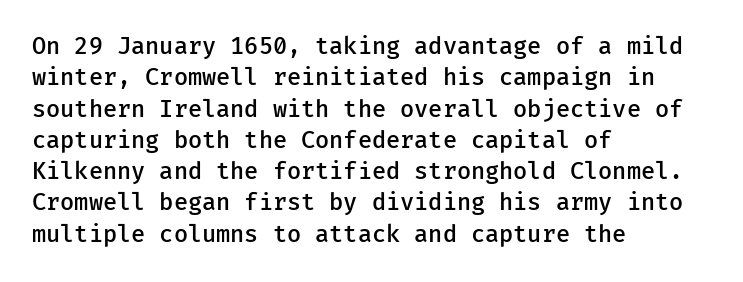
Type without underlining. Compared with an ordinary text face, these strokes are moderately heavier — a semibold. A typesetter would call this zero additional tracking. The vertical gap from one line to the next is medium.
